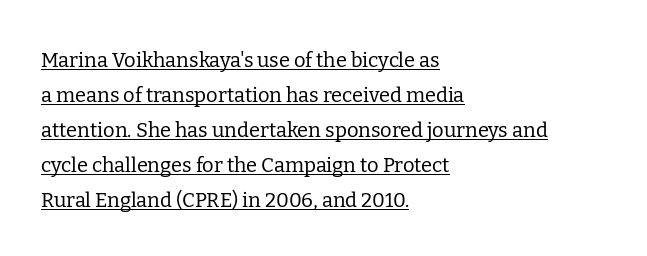
Counters stay open thanks to moderate or lighter strokes. How are the letters spaced? Ordinarily, with no added tracking. Each line starts at the same left margin while the right side varies. Italic? Not at all — the glyphs are vertical. Descenders here cross a horizontal rule under the line.
